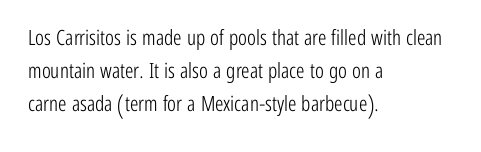
The face looks like a standard text weight, possibly lighter. Short and long lines alike share a common starting point at left. Vertically, the passage feels balanced, rows spaced as you'd expect. A bare baseline throughout the passage. Here the glyphs are tracked normally, forming tight word shapes.
